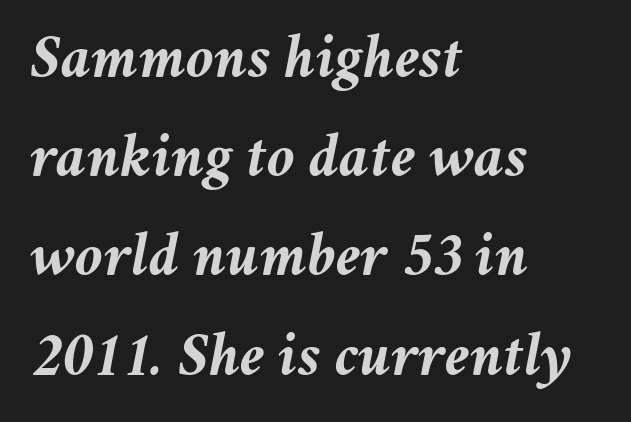
{"italic": "yes", "lean": "right", "slant_degrees": 11, "bold": "yes", "weight": "semibold", "width": "normal", "stroke_contrast": "medium", "x_height": "medium", "monospaced": "no", "underline": "no", "align": "left", "line_spacing": "normal", "line_spacing_ratio": 1.55, "letter_spacing": "normal", "letter_spacing_em": 0.0, "glyph_px": 64}
